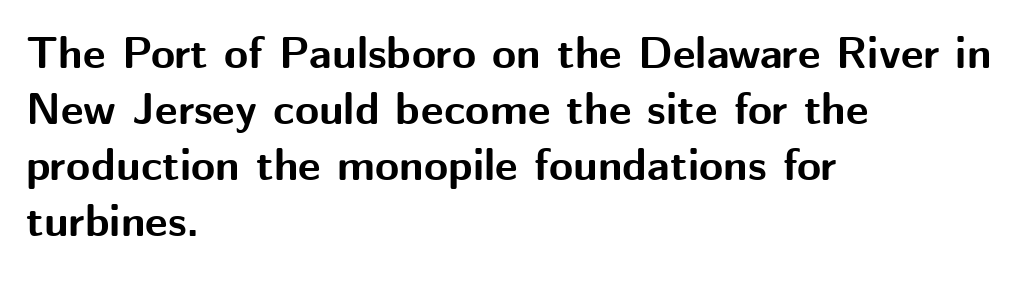
Each letter keeps its own natural width here, so spacing adapts to shape. This rendering employs a face without finishing strokes, i.e., a sans-serif. Lines of text with bare space underneath. Line beginnings align vertically; line endings do not.
